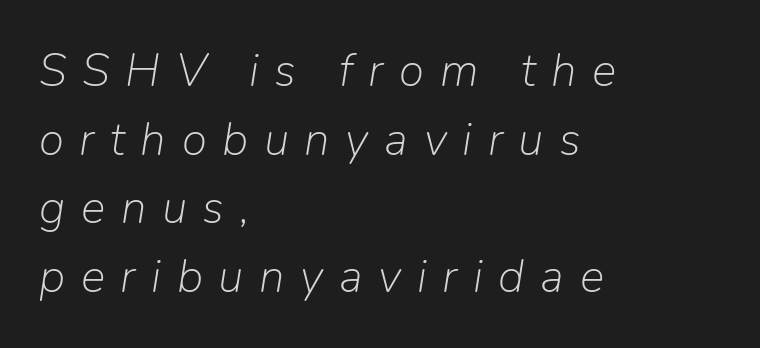
The image shows 46 px light type, italic (leaning right); set left-aligned, normal line spacing (1.49x), unusually wide letter spacing (+0.34 em), not underlined; low stroke contrast and a medium x-height.
